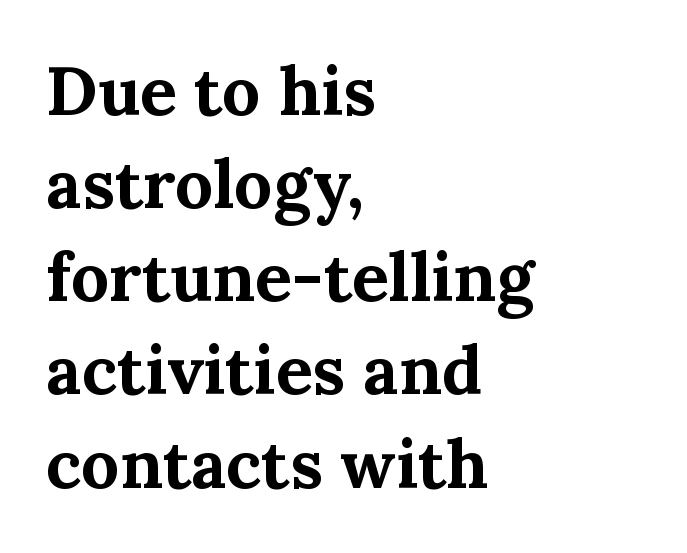
{"serif": "yes", "italic": "no", "bold": "yes", "weight": "bold", "width": "normal", "stroke_contrast": "medium", "x_height": "medium", "monospaced": "no", "underline": "no", "align": "left", "line_spacing": "normal", "line_spacing_ratio": 1.37, "letter_spacing": "normal", "letter_spacing_em": 0.0, "glyph_px": 68}
